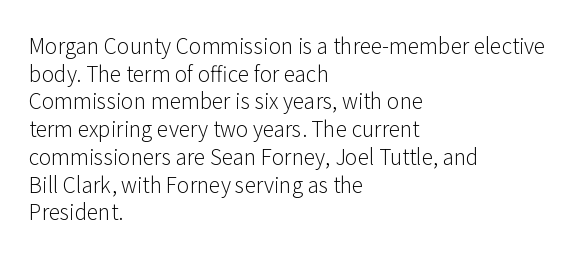
The image shows 21 px text type, upright; set left-aligned, normal line spacing (1.32x), normal letter spacing, not underlined.
